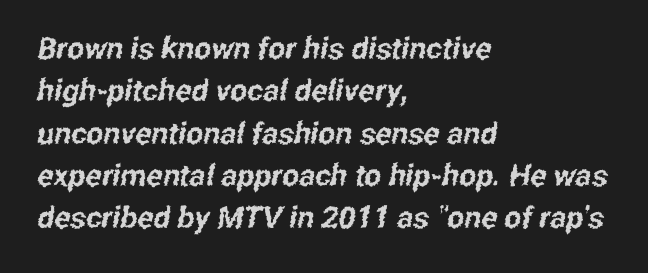
Q: Is the typeface a serif or a sans-serif typeface? A: Sans-serif.
Q: Is the text underlined? A: No.
Q: How is the paragraph aligned? A: Left-aligned.
Q: Is the spacing between letters normal or unusually wide? A: Normal.
Q: Is the spacing between lines tight, normal or loose? A: Normal.
Q: Width (condensed, normal, or wide)? A: Condensed.
Q: Stroke contrast? A: Low.
Q: x-height? A: Medium.
Q: Monospaced? A: No.
